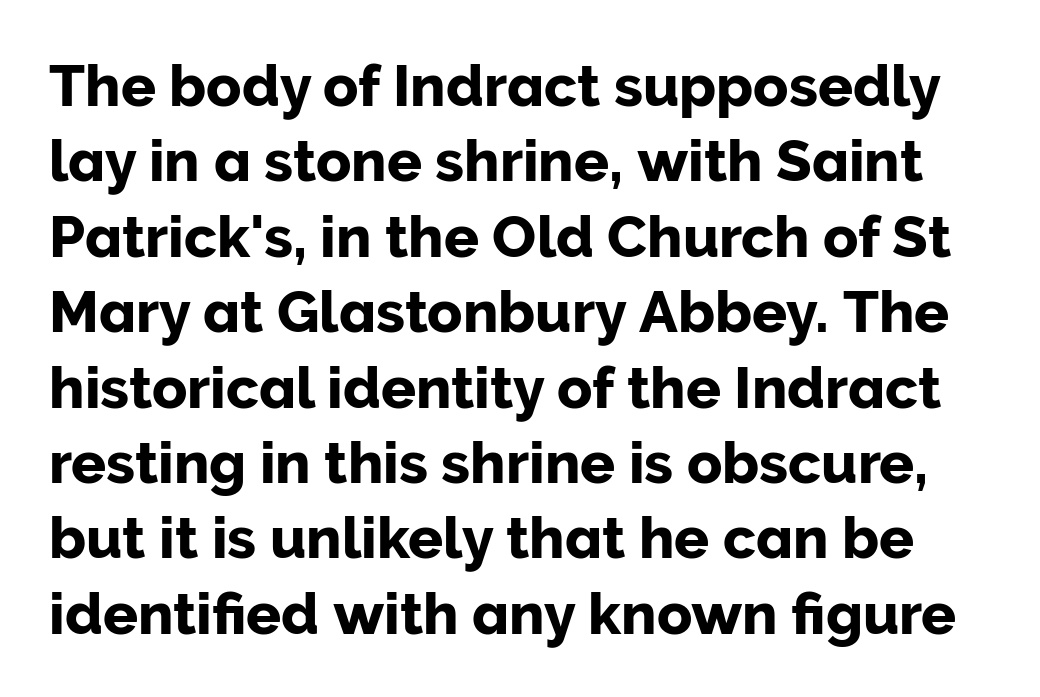
{"serif": "no", "italic": "no", "width": "normal", "stroke_contrast": "low", "x_height": "medium", "monospaced": "no", "underline": "no", "line_spacing": "normal", "line_spacing_ratio": 1.3, "letter_spacing": "normal", "letter_spacing_em": 0.0, "glyph_px": 58}
